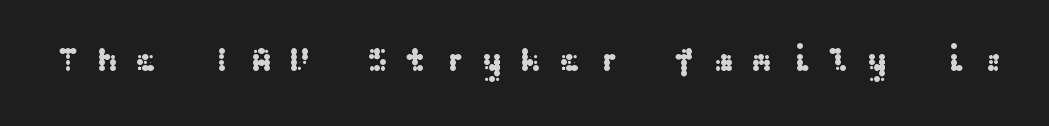
The image shows 33 px wide sans-serif type, upright; set unusually wide letter spacing (+0.5 em), not underlined; medium stroke contrast and a medium x-height.
